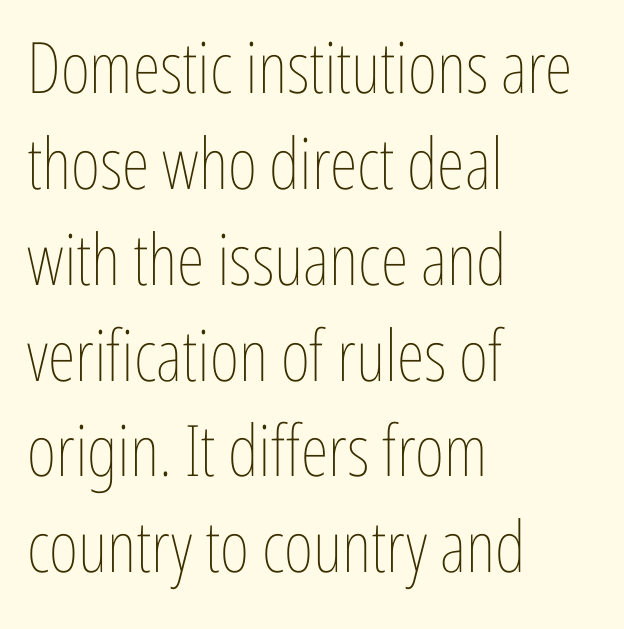
Think of a printed novel: that variable character pitch is what you see here. Think standard paragraph weight, or any step lighter than that. Normally led — the rows are evenly, conventionally spaced. Rule under the text: the space is simply empty. Teacher's note: observe the even left margin — that is flush-left alignment.
